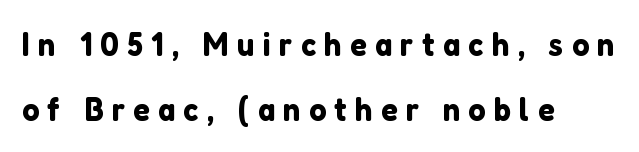
{"serif": "no", "italic": "no", "width": "normal", "stroke_contrast": "low", "x_height": "medium", "monospaced": "no", "underline": "no", "align": "left", "line_spacing": "loose", "line_spacing_ratio": 1.9, "letter_spacing": "wide", "letter_spacing_em": 0.24, "glyph_px": 34}
